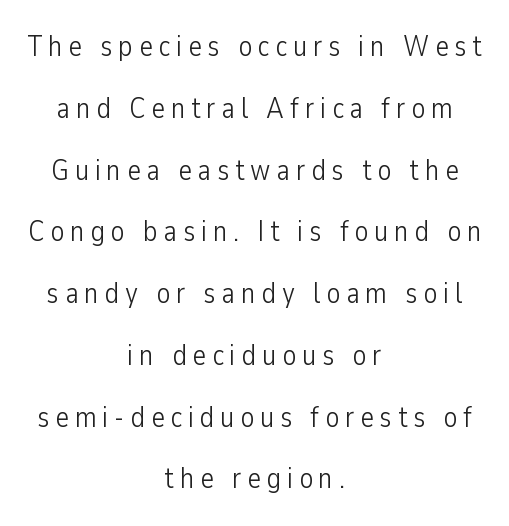
{"serif": "no", "italic": "no", "bold": "no", "weight": "light", "width": "condensed", "stroke_contrast": "low", "x_height": "medium", "monospaced": "no", "underline": "no", "align": "center", "line_spacing": "loose", "line_spacing_ratio": 2.13, "letter_spacing": "wide", "letter_spacing_em": 0.2, "glyph_px": 29}
